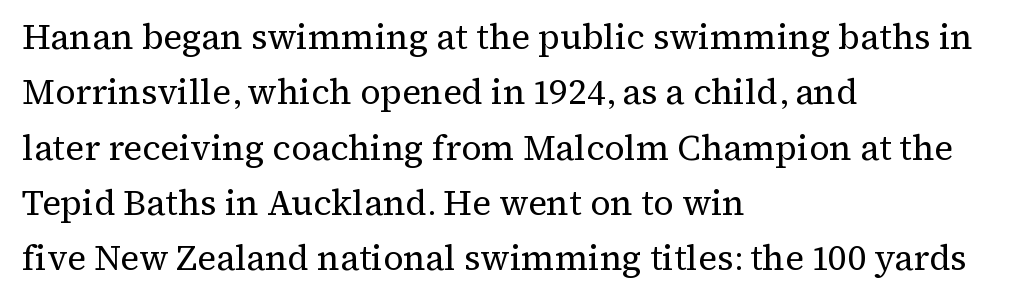
The image shows 35 px regular-weight serif type, upright; set left-aligned, normal line spacing (1.58x), normal letter spacing, not underlined; medium stroke contrast and a medium x-height.
